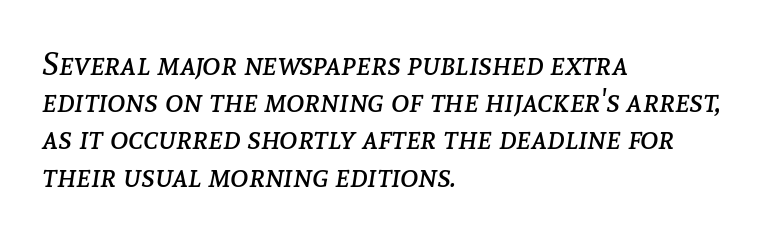
The image shows 31 px regular-weight type, italic (leaning right); set left-aligned, line spacing 1.2x, normal letter spacing, not underlined; low stroke contrast and a medium x-height.
